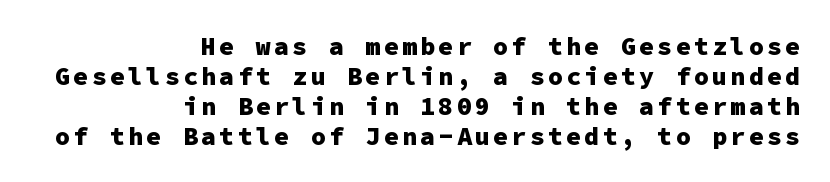
The image shows 25 px bold type, upright; set right-aligned, line spacing 1.2x, not underlined.
